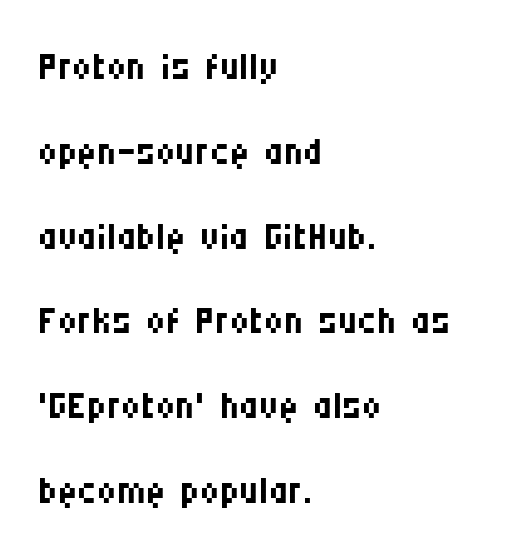
{"serif": "no", "italic": "no", "bold": "no", "weight": "regular", "width": "condensed", "stroke_contrast": "medium", "x_height": "large", "monospaced": "no", "underline": "no", "align": "left", "line_spacing": "normal", "line_spacing_ratio": 1.57, "letter_spacing": "normal", "letter_spacing_em": 0.0, "glyph_px": 54}
